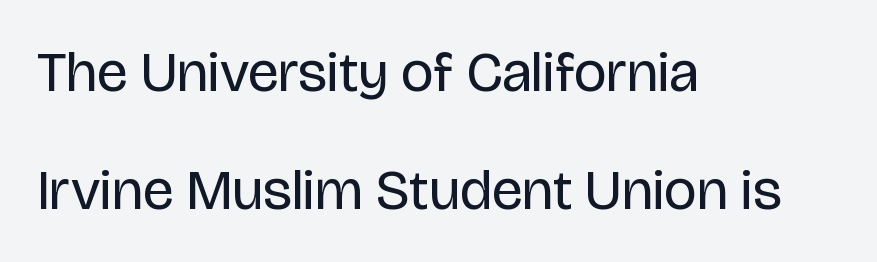
Q: Is the text bold? A: No.
Q: Is the text italic (slanted)? A: No, it is upright.
Q: Is the typeface a serif or a sans-serif typeface? A: Sans-serif.
Q: Is the text underlined? A: No.
Q: How is the paragraph aligned? A: Left-aligned.
Q: Is the spacing between letters normal or unusually wide? A: Normal.
Q: Is the spacing between lines tight, normal or loose? A: Loose.
Q: Width (condensed, normal, or wide)? A: Normal.
Q: Stroke contrast? A: Low.
Q: x-height? A: Large.
Q: Monospaced? A: No.
